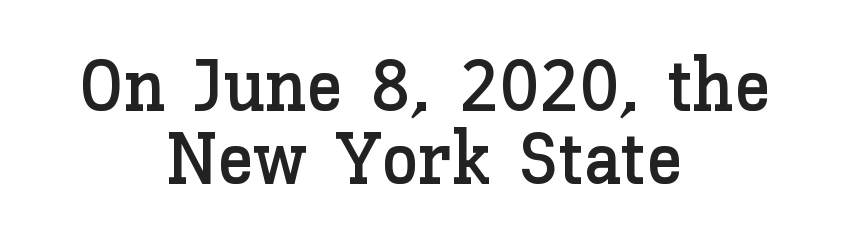
The image shows 74 px text type, upright; set centered, tight line spacing (0.99x), normal letter spacing, not underlined; low stroke contrast and a medium x-height.
